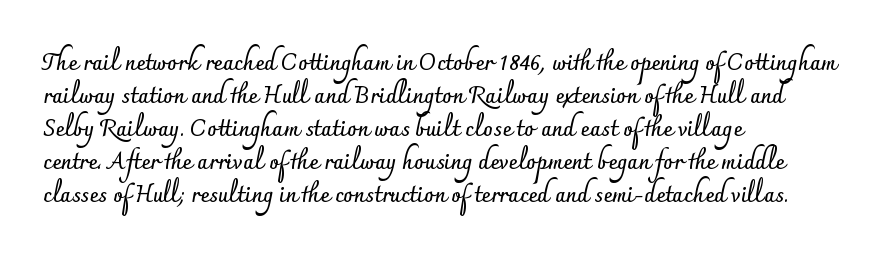
The image shows 22 px bold type; set left-aligned, normal line spacing (1.5x), normal letter spacing, not underlined.
